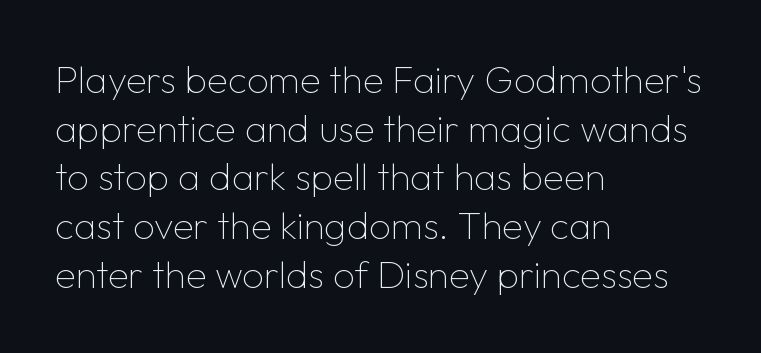
The image shows 38 px thin sans-serif type, upright; set left-aligned, normal line spacing (1.28x), normal letter spacing, not underlined; low stroke contrast and a medium x-height.
